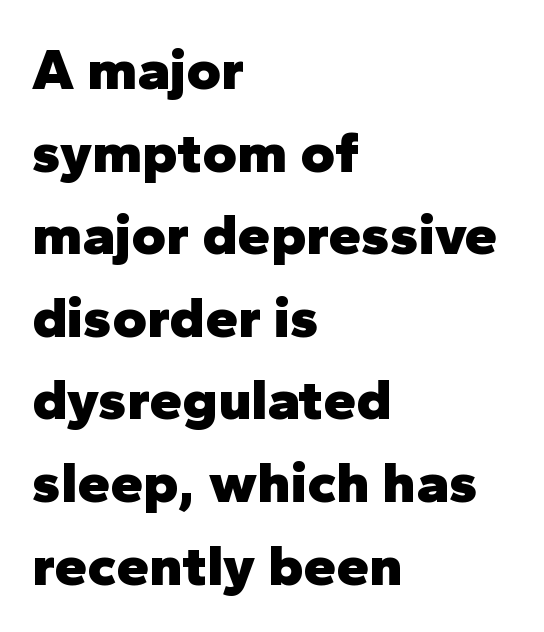
Think of a printed novel: that variable character pitch is what you see here. The space beneath each line is pristine and unruled. Caption: bold face, heavy strokes. You can tell from the bare stems that sans-serif type was used. Is there any slant? The stems are plumb. One glance says typical: line gaps are just what's usual.
